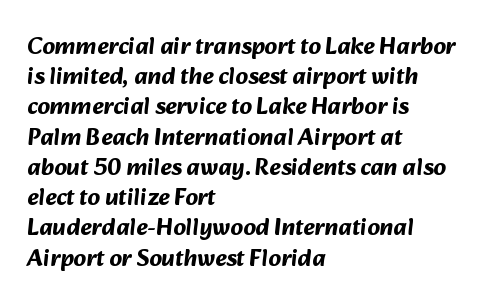
{"bold": "yes", "underline": "no", "align": "left", "line_spacing": "normal", "line_spacing_ratio": 1.26, "letter_spacing": "normal", "letter_spacing_em": 0.0, "glyph_px": 24}
